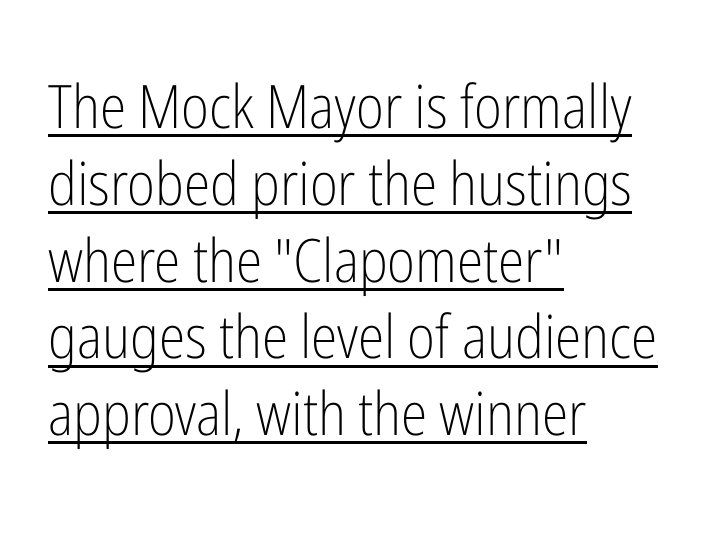
The text was rendered using a sans face with plain stroke endings. The lines are quadded left. Descenders here cross a horizontal rule under the line. The line-height multiplier appears to be the usual default.
